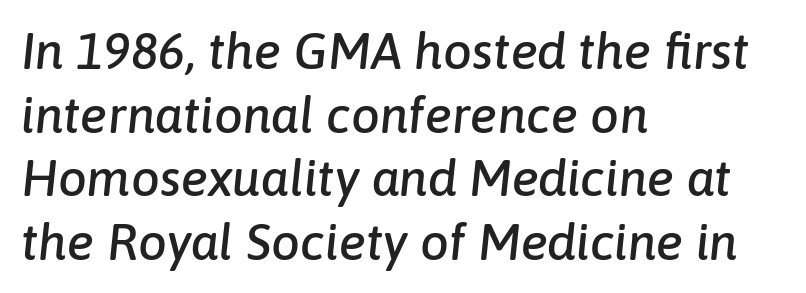
The image shows 51 px text type, italic (leaning right); set left-aligned, normal line spacing (1.25x), normal letter spacing, not underlined; low stroke contrast and a medium x-height.
